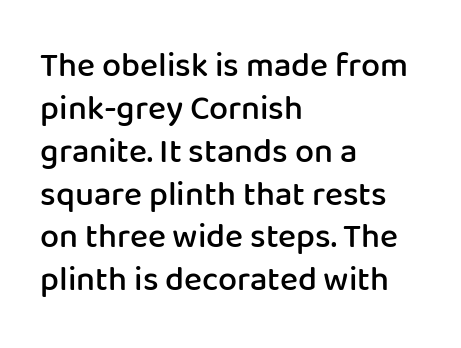
The image shows 34 px semibold sans-serif type, upright; set left-aligned, normal line spacing (1.26x), normal letter spacing, not underlined; low stroke contrast and a medium x-height.
